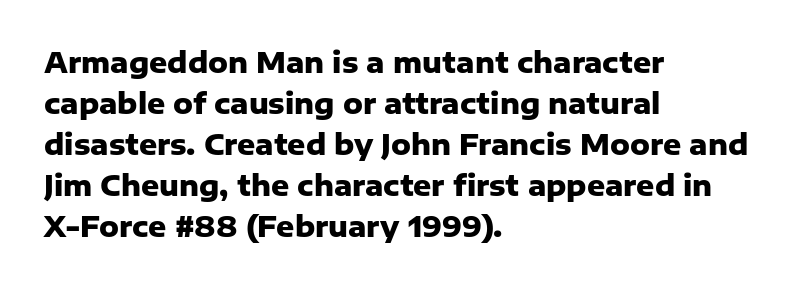
Q: Is the text bold? A: Yes.
Q: Is the text italic (slanted)? A: No, it is upright.
Q: Is the typeface a serif or a sans-serif typeface? A: Sans-serif.
Q: Is the text underlined? A: No.
Q: How is the paragraph aligned? A: Left-aligned.
Q: Is the spacing between letters normal or unusually wide? A: Normal.
Q: Is the spacing between lines tight, normal or loose? A: Normal.
Q: Width (condensed, normal, or wide)? A: Normal.
Q: Stroke contrast? A: Low.
Q: x-height? A: Medium.
Q: Monospaced? A: No.
